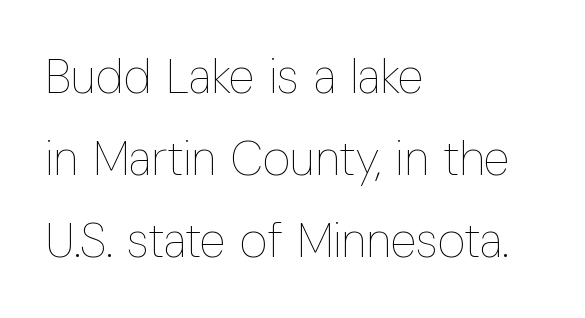
Unmarked baselines from the first word to the last. You could call the tracking neutral — neither tight nor loose. The axis of the letterforms is exactly vertical. Weight: in the light-to-regular range. Varying glyph widths throughout — classic text-font behaviour. The lines in this sample share a left origin and differ only in where they stop.
